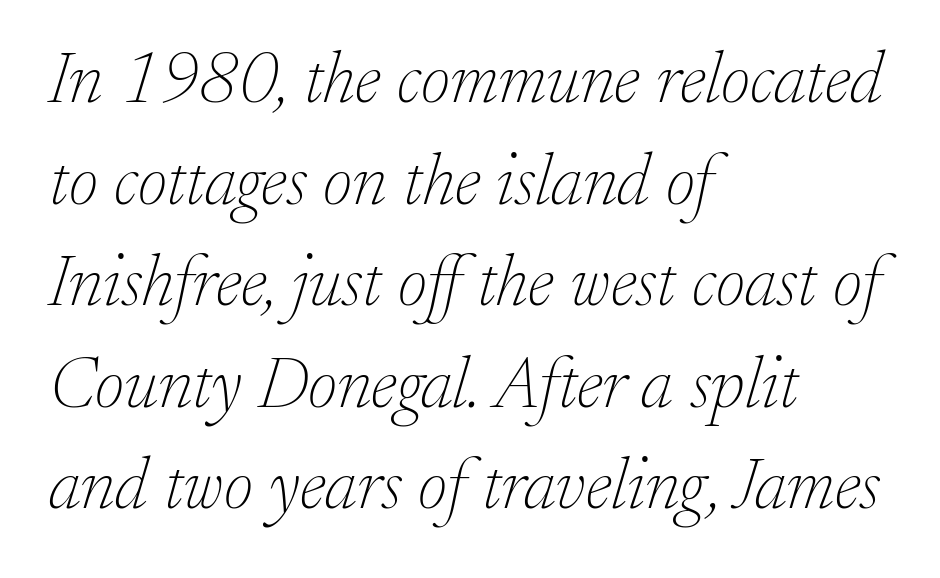
Q: Is the text bold? A: No.
Q: Is the text italic (slanted)? A: Yes, it leans right by about 17 degrees.
Q: Is the typeface a serif or a sans-serif typeface? A: Serif.
Q: Is the text underlined? A: No.
Q: How is the paragraph aligned? A: Left-aligned.
Q: Is the spacing between letters normal or unusually wide? A: Normal.
Q: Is the spacing between lines tight, normal or loose? A: Normal.
Q: Width (condensed, normal, or wide)? A: Normal.
Q: Stroke contrast? A: Low.
Q: x-height? A: Small.
Q: Monospaced? A: No.
